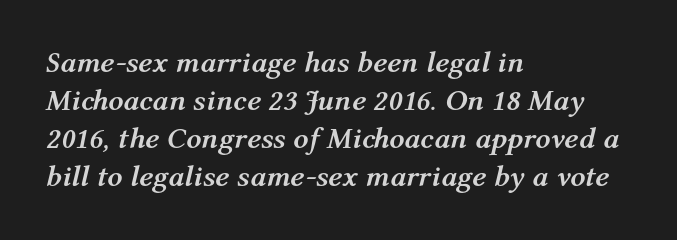
No extra tracking has been applied to these lines. Where is the straight margin? On the left. Bare-footed words on every line. This is heavy type, rendered in bold. An italicized treatment has been applied to the whole sample.
